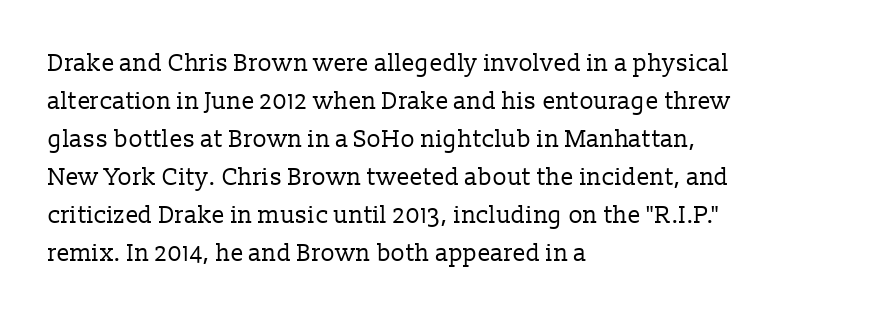
Q: Is the text bold? A: No.
Q: Is the text italic (slanted)? A: No, it is upright.
Q: Is the text underlined? A: No.
Q: How is the paragraph aligned? A: Left-aligned.
Q: Is the spacing between letters normal or unusually wide? A: Normal.
Q: Is the spacing between lines tight, normal or loose? A: Normal.
